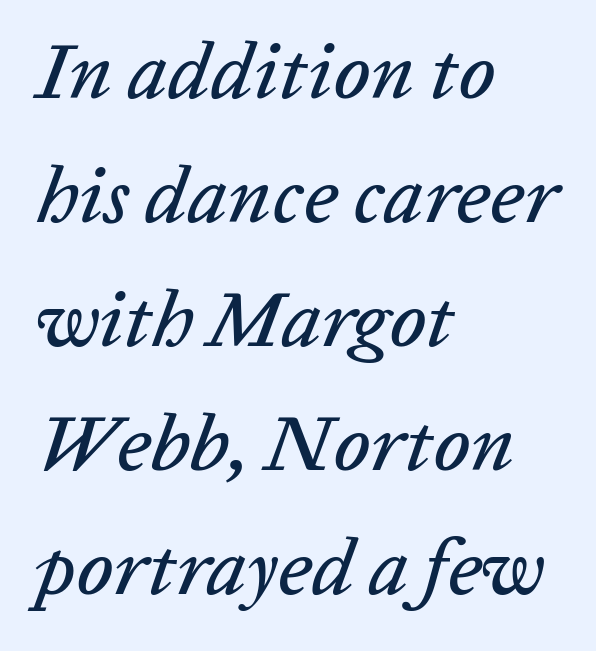
The image shows 80 px text type, italic (leaning right); set left-aligned, normal line spacing (1.55x), normal letter spacing, not underlined; low stroke contrast and a medium x-height.
